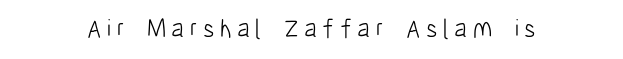
Any mark beneath the type? The region is blank. This rendering widens character spacing well past its baseline value. The typography opts for an upright posture over an oblique one. This is not heavy type; no bold has been used.
